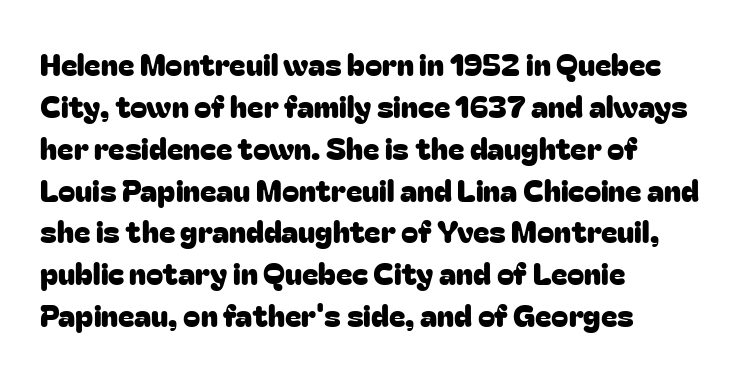
The image shows 31 px sans-serif type, upright; set left-aligned, normal line spacing (1.35x), normal letter spacing, not underlined; low stroke contrast and a medium x-height.
